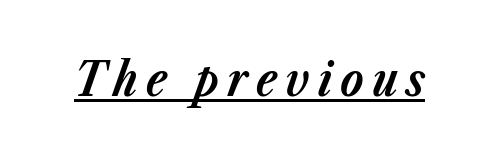
Like a heading marked for emphasis, these lines bear an underscore. Its strokes are broad and dark, the hallmark of bold type. You can tell it's italic because the verticals aren't actually vertical. The letters advance in unequal steps, a hallmark of proportional type.
